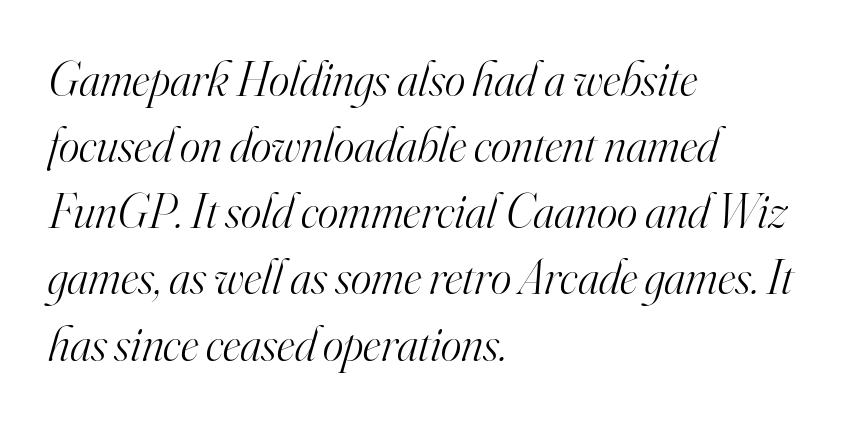
Q: Is the text bold? A: No.
Q: Is the text italic (slanted)? A: Yes, it leans right by about 16 degrees.
Q: Is the typeface a serif or a sans-serif typeface? A: Serif.
Q: Is the text underlined? A: No.
Q: How is the paragraph aligned? A: Left-aligned.
Q: Is the spacing between letters normal or unusually wide? A: Normal.
Q: Is the spacing between lines tight, normal or loose? A: Normal.
Q: Width (condensed, normal, or wide)? A: Normal.
Q: Stroke contrast? A: High.
Q: x-height? A: Small.
Q: Monospaced? A: No.
